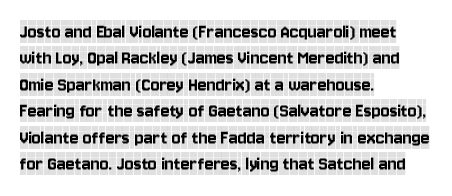
The image shows 21 px text type, upright; set left-aligned, normal line spacing (1.26x), normal letter spacing, not underlined.
